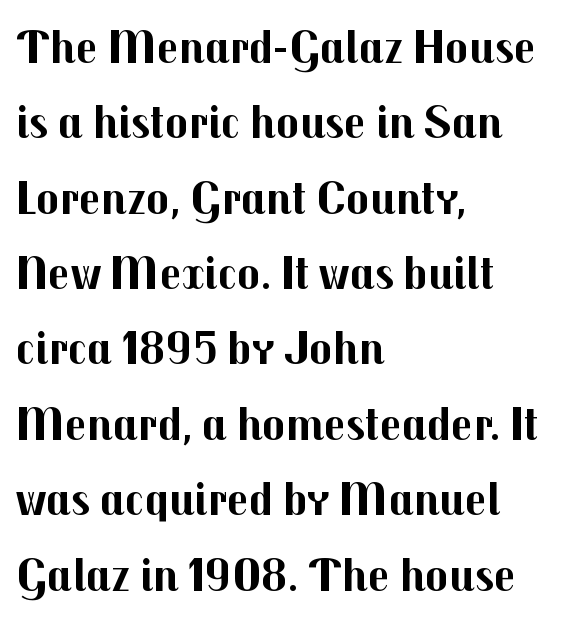
Q: Is the text bold? A: Yes.
Q: Is the text italic (slanted)? A: No, it is upright.
Q: Is the typeface a serif or a sans-serif typeface? A: Sans-serif.
Q: Is the text underlined? A: No.
Q: How is the paragraph aligned? A: Left-aligned.
Q: Is the spacing between letters normal or unusually wide? A: Normal.
Q: Is the spacing between lines tight, normal or loose? A: Normal.
Q: Width (condensed, normal, or wide)? A: Normal.
Q: Stroke contrast? A: Medium.
Q: x-height? A: Medium.
Q: Monospaced? A: No.
